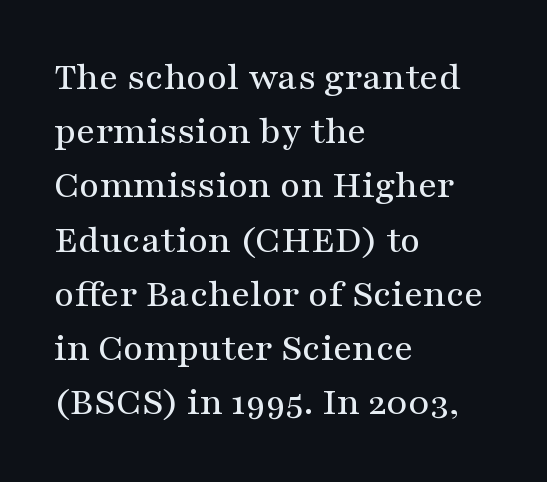
Q: Is the text italic (slanted)? A: No, it is upright.
Q: Is the typeface a serif or a sans-serif typeface? A: Serif.
Q: Is the text underlined? A: No.
Q: How is the paragraph aligned? A: Left-aligned.
Q: Is the spacing between letters normal or unusually wide? A: Normal.
Q: Is the spacing between lines tight, normal or loose? A: Normal.
Q: Width (condensed, normal, or wide)? A: Wide.
Q: Stroke contrast? A: Medium.
Q: x-height? A: Medium.
Q: Monospaced? A: No.
